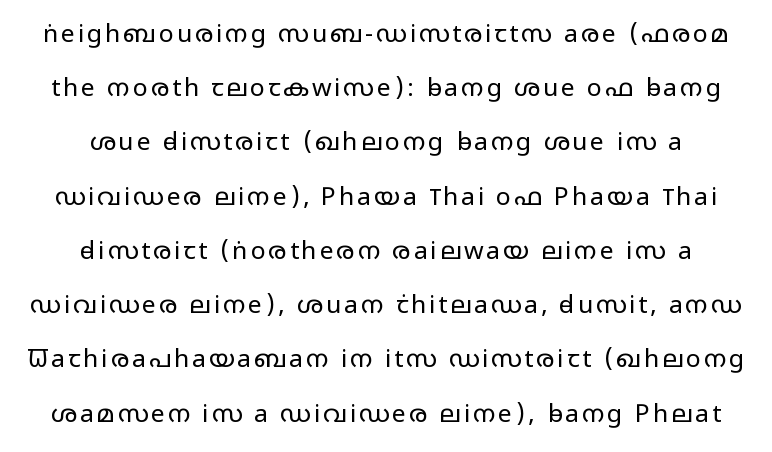
Vertically, the passage feels expansive, rows floating well apart. Each line is balanced around a shared central axis. The string is rendered with underlining switched off. The letters look calm and open, with moderate or lighter stems. Characters remain perfectly vertical along every line.
